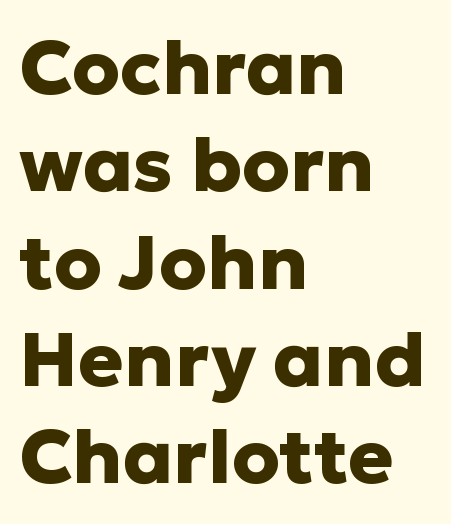
Q: Is the text bold? A: Yes.
Q: Is the text italic (slanted)? A: No, it is upright.
Q: Is the typeface a serif or a sans-serif typeface? A: Sans-serif.
Q: Is the text underlined? A: No.
Q: How is the paragraph aligned? A: Left-aligned.
Q: Is the spacing between letters normal or unusually wide? A: Normal.
Q: Is the spacing between lines tight, normal or loose? A: Normal.
Q: Width (condensed, normal, or wide)? A: Normal.
Q: Stroke contrast? A: Low.
Q: x-height? A: Medium.
Q: Monospaced? A: No.
